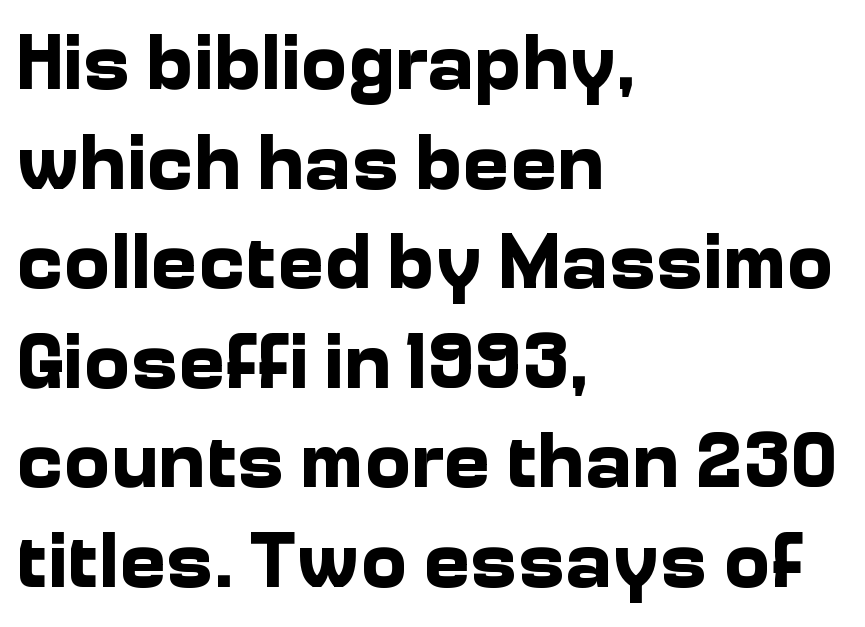
{"serif": "no", "italic": "no", "bold": "yes", "weight": "bold", "width": "normal", "stroke_contrast": "low", "x_height": "medium", "monospaced": "no", "underline": "no", "align": "left", "line_spacing": "normal", "line_spacing_ratio": 1.26, "letter_spacing": "normal", "letter_spacing_em": 0.0, "glyph_px": 79}
